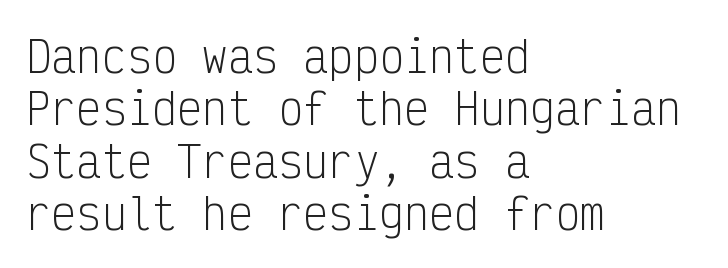
{"serif": "no", "italic": "no", "bold": "no", "weight": "light", "width": "condensed", "stroke_contrast": "low", "x_height": "medium", "monospaced": "yes", "underline": "no", "align": "left", "line_spacing": "normal", "line_spacing_ratio": 1.25, "letter_spacing": "normal", "letter_spacing_em": 0.0, "glyph_px": 42}
